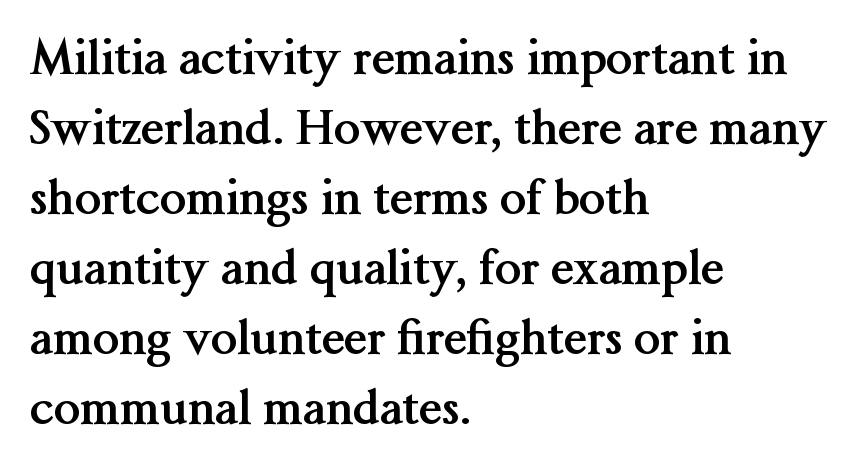
{"serif": "yes", "italic": "no", "bold": "yes", "weight": "semibold", "width": "normal", "stroke_contrast": "medium", "x_height": "medium", "monospaced": "no", "underline": "no", "align": "left", "line_spacing": "normal", "line_spacing_ratio": 1.49, "letter_spacing": "normal", "letter_spacing_em": 0.0, "glyph_px": 47}
